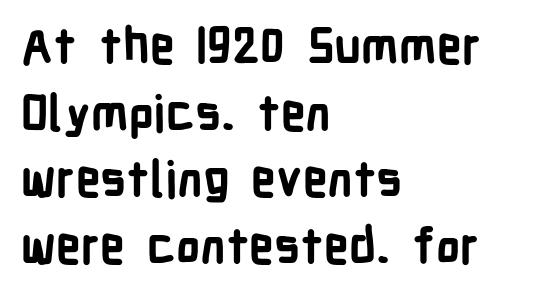
{"serif": "no", "italic": "no", "bold": "yes", "weight": "bold", "width": "condensed", "stroke_contrast": "low", "x_height": "medium", "monospaced": "no", "underline": "no", "align": "left", "line_spacing": "normal", "line_spacing_ratio": 1.36, "letter_spacing": "normal", "letter_spacing_em": 0.0, "glyph_px": 49}
